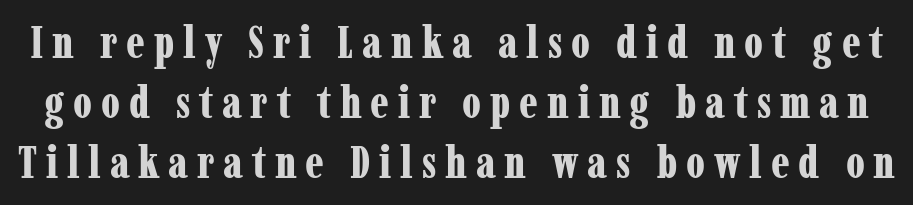
The image shows 44 px bold, condensed serif type, upright; set normal line spacing (1.36x), unusually wide letter spacing (+0.2 em), not underlined; low stroke contrast and a medium x-height.
